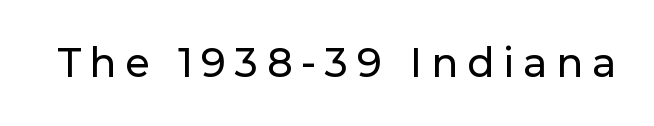
The letters carry no serifs — their stems end cleanly without finishing strokes. Style check: upright. This rendering widens character spacing well past its baseline value. Each letter keeps its own natural width here, so spacing adapts to shape. Rule under the text: the space is simply empty.
